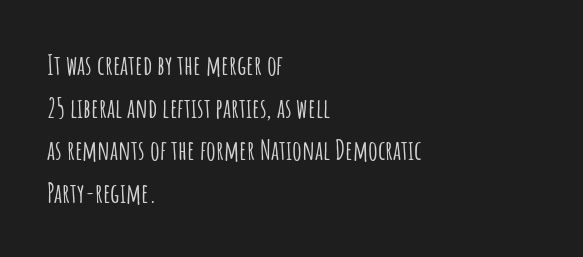
{"italic": "no", "underline": "no", "align": "left", "line_spacing": "normal", "line_spacing_ratio": 1.58, "letter_spacing": "normal", "letter_spacing_em": 0.0, "glyph_px": 27}
